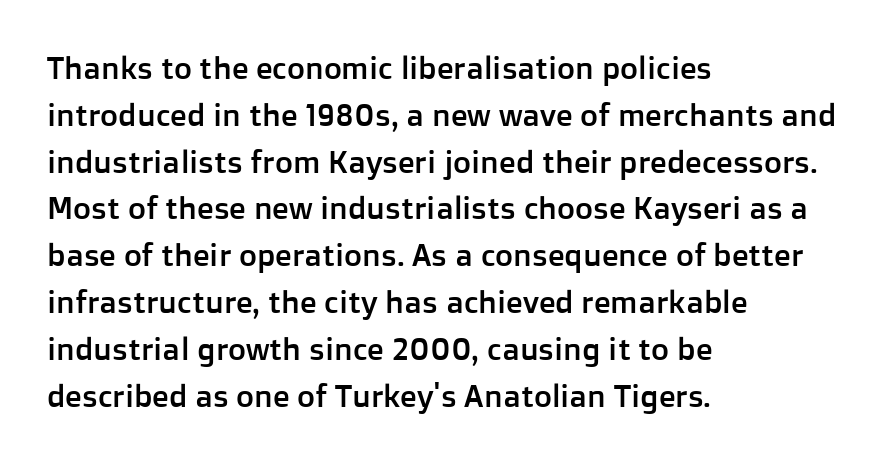
{"serif": "no", "italic": "no", "width": "normal", "stroke_contrast": "low", "x_height": "medium", "monospaced": "no", "underline": "no", "align": "left", "line_spacing": "normal", "line_spacing_ratio": 1.51, "letter_spacing": "normal", "letter_spacing_em": 0.0, "glyph_px": 31}
